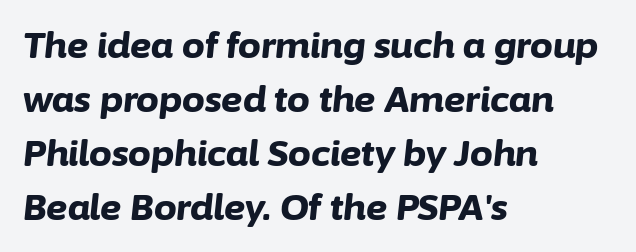
Looks like regular typesetting: each glyph gets only the width it needs. The foot of each line stays bare and open. Slanted lettering throughout. A typesetter would call this zero additional tracking. These lines sit exactly where default settings would place them. Layout note: lines flush left.
